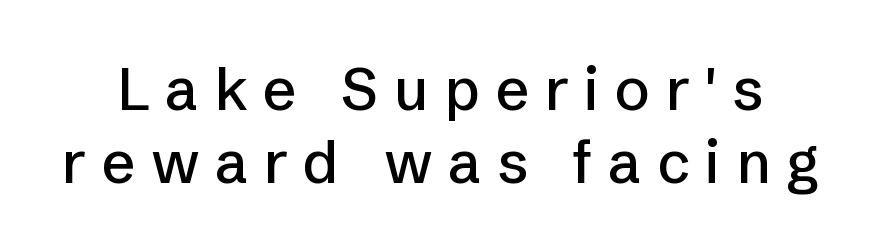
{"serif": "no", "italic": "no", "width": "normal", "stroke_contrast": "low", "x_height": "medium", "monospaced": "no", "underline": "no", "line_spacing_ratio": 1.23, "letter_spacing": "wide", "letter_spacing_em": 0.26, "glyph_px": 59}
